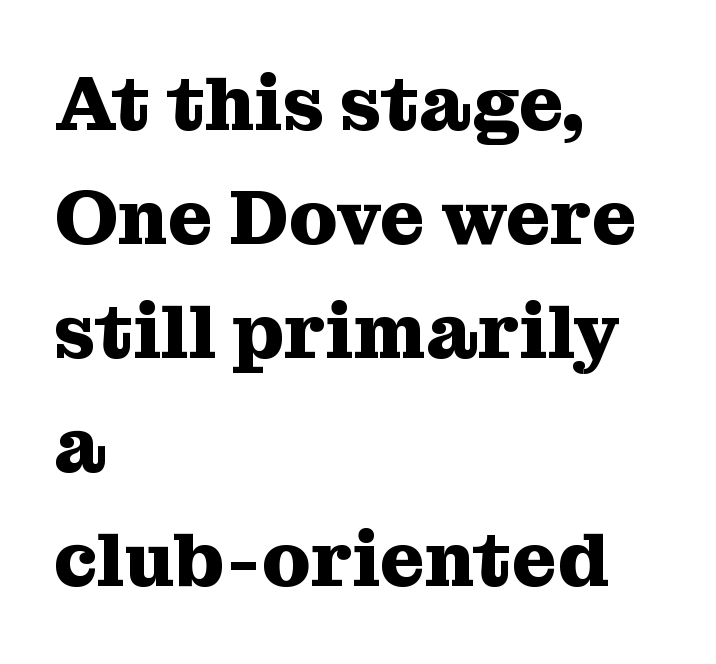
The space beneath each line is pristine and unruled. The paragraph has a hard left edge and a soft right edge. Varying glyph widths throughout — classic text-font behaviour. The passage shown is emphatically bold.
